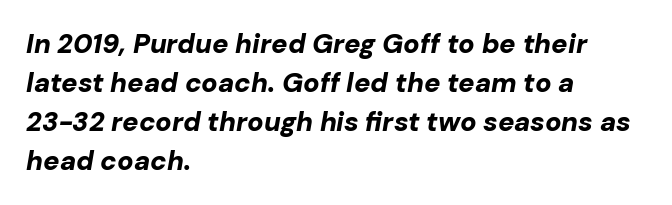
Glance below the letters and you will spot only blank space. The rendering anchors every line to the left-hand side. These words are printed bold, with thick strokes throughout. Words appear dense and cohesive because spacing is normal. The passage shown leans; its letterforms are oblique.
